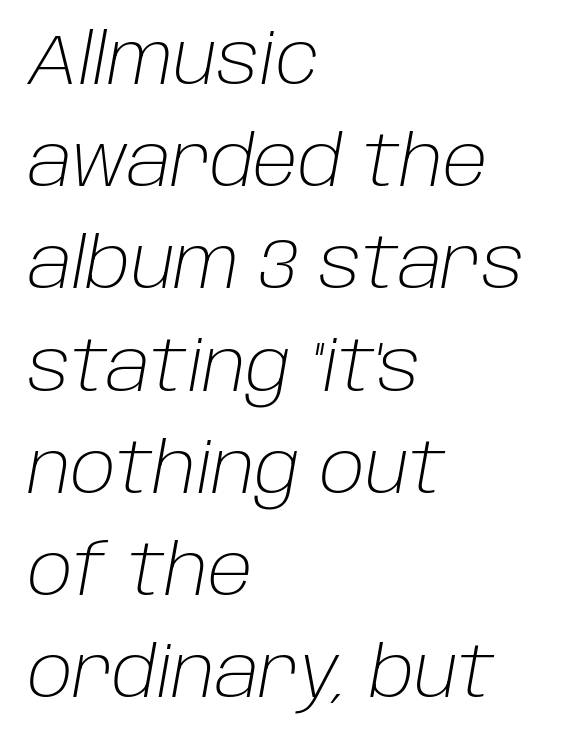
{"italic": "yes", "lean": "right", "slant_degrees": 10, "bold": "no", "weight": "light", "width": "normal", "stroke_contrast": "low", "x_height": "large", "monospaced": "no", "underline": "no", "align": "left", "line_spacing": "normal", "line_spacing_ratio": 1.46, "letter_spacing": "normal", "letter_spacing_em": 0.0, "glyph_px": 70}
